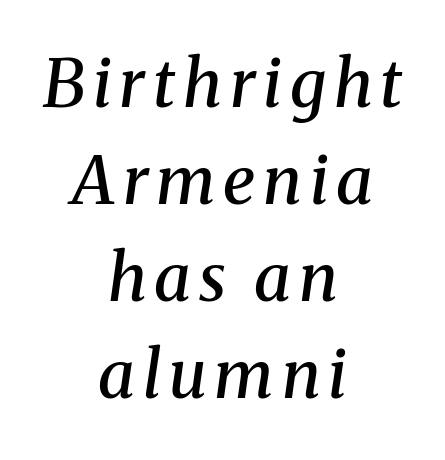
Q: Is the text bold? A: Semi-bold.
Q: Is the text italic (slanted)? A: Yes, it leans right by about 8 degrees.
Q: Is the typeface a serif or a sans-serif typeface? A: Serif.
Q: Is the text underlined? A: No.
Q: How is the paragraph aligned? A: Centered.
Q: Is the spacing between lines tight, normal or loose? A: Normal.
Q: Width (condensed, normal, or wide)? A: Normal.
Q: Stroke contrast? A: Medium.
Q: x-height? A: Medium.
Q: Monospaced? A: No.
